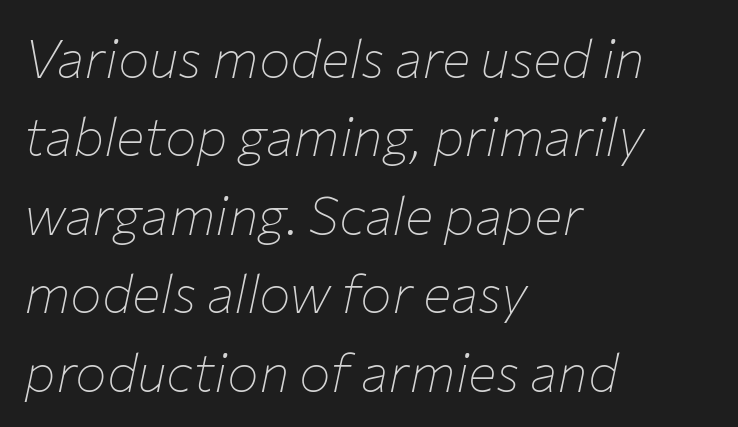
One glance says typical: line gaps are just what's usual. The font sits on the lighter half of the weight spectrum, regular included. Varying glyph widths throughout — classic text-font behaviour. The horizontal fit of the characters is conventional and even. Has an underline been added? It has not.
